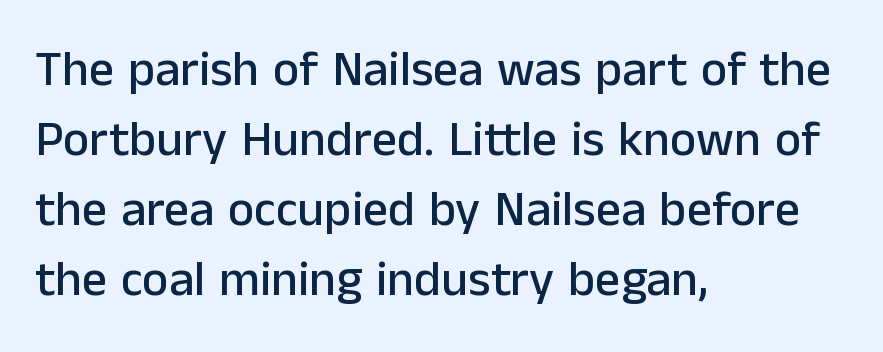
The text was rendered using a sans face with plain stroke endings. The tracking reads as untouched default to a designer's eye. Rows of type keep a routine distance in the vertical direction. A roman cut, with each character standing at attention. Here the designer chose a conventional face with non-uniform glyph widths.
